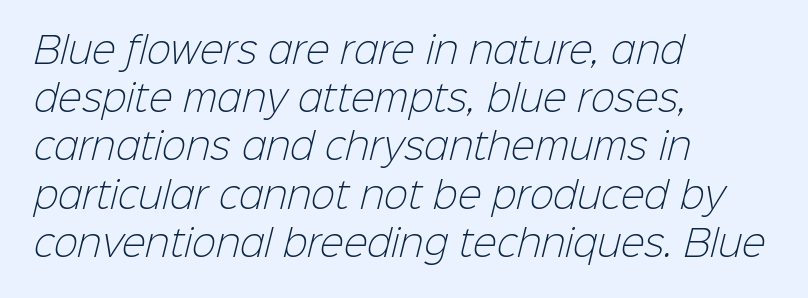
The typeface has the unassuming heft of standard copy or less. The area under the type is left untouched. The designer went with a sans here, leaving each stem footless. Students, note that the glyphs here touch the page at normal intervals. You could not count columns in this text — the font is proportionally spaced.
